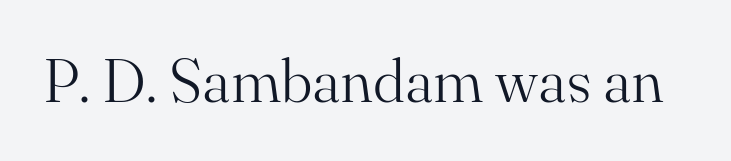
The image shows 60 px light serif type, upright; set normal letter spacing, not underlined; medium stroke contrast and a small x-height.
